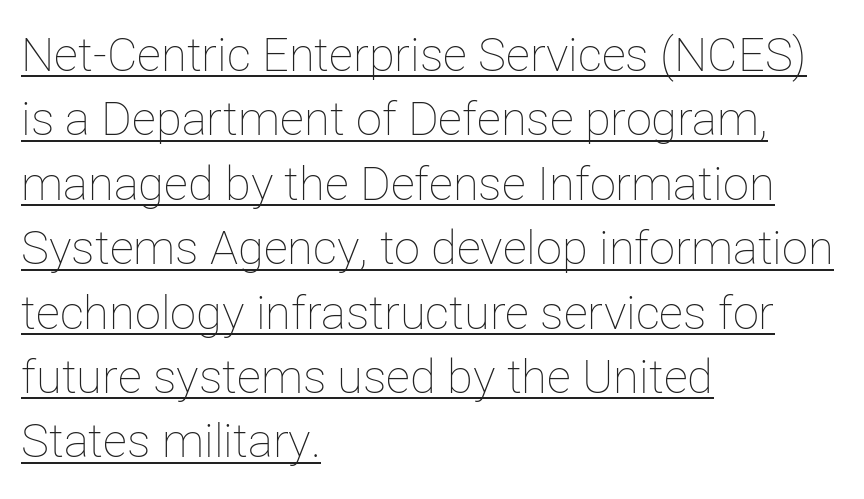
The image shows 47 px thin type, upright; set left-aligned, normal line spacing (1.37x), normal letter spacing, underlined; low stroke contrast and a medium x-height.
